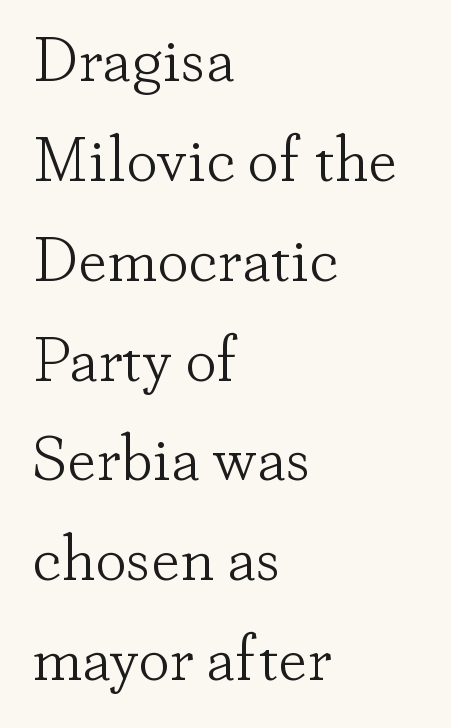
{"serif": "yes", "italic": "no", "bold": "no", "weight": "light", "width": "normal", "stroke_contrast": "low", "x_height": "small", "monospaced": "no", "underline": "no", "align": "left", "line_spacing": "normal", "line_spacing_ratio": 1.56, "letter_spacing": "normal", "letter_spacing_em": 0.0, "glyph_px": 64}
